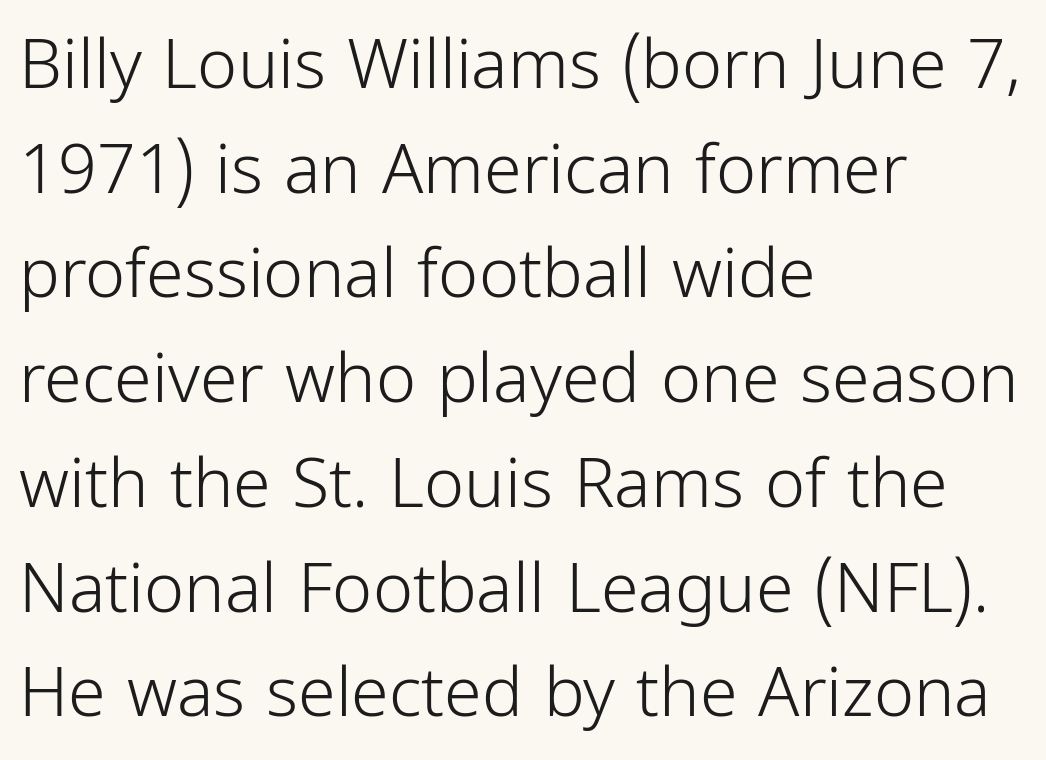
The image shows 68 px light, condensed sans-serif type, upright; set left-aligned, normal line spacing (1.54x), normal letter spacing, not underlined; low stroke contrast and a medium x-height.
